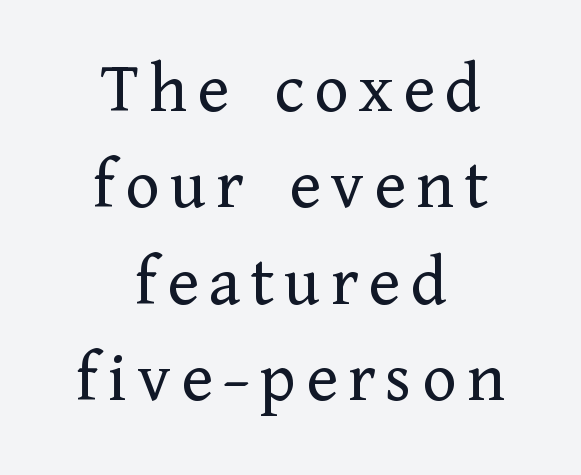
The image shows 72 px regular-weight serif type, upright; set centered, normal line spacing (1.34x), not underlined; low stroke contrast and a medium x-height.
